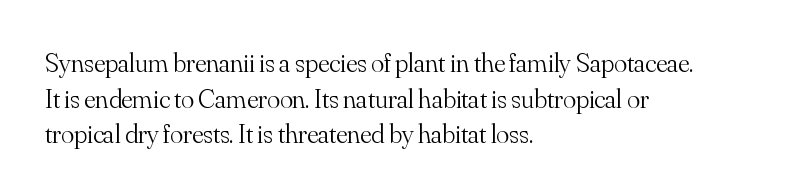
Notice how descenders clear the ascenders below comfortably — that's standard leading. Rule under the text: the space is simply empty. This rendering uses left alignment, leaving the right contour irregular. The type sits square on the baseline with zero lean. The font sits on the lighter half of the weight spectrum, regular included. The gaps between neighbouring characters are ordinary and unremarkable.
